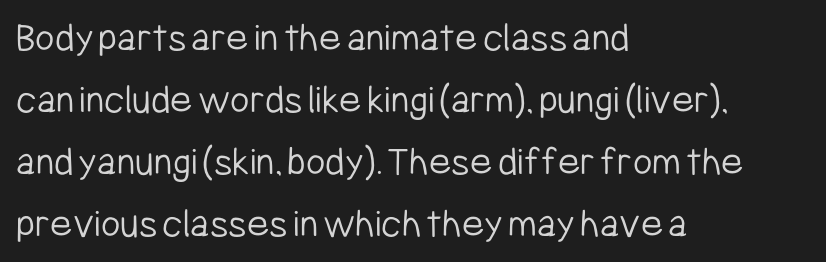
The words here are not underlined. Leading matches the norm, producing a regular column. What kind of face is this? One without serifs — a sans. These lines are set flush left with a ragged right edge. The lettering holds an erect, upright posture throughout.
